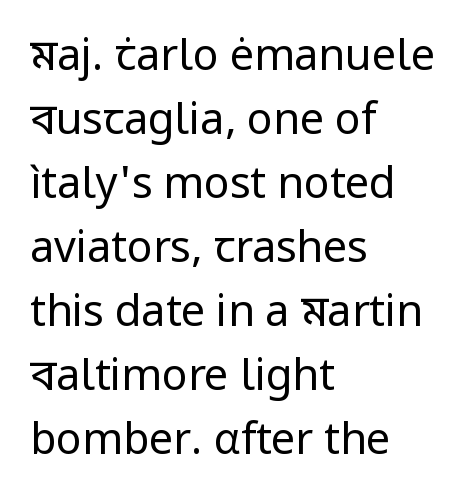
Q: Is the text bold? A: No.
Q: Is the text italic (slanted)? A: No, it is upright.
Q: Is the typeface a serif or a sans-serif typeface? A: Sans-serif.
Q: Is the text underlined? A: No.
Q: How is the paragraph aligned? A: Left-aligned.
Q: Is the spacing between letters normal or unusually wide? A: Normal.
Q: Is the spacing between lines tight, normal or loose? A: Normal.
Q: Width (condensed, normal, or wide)? A: Normal.
Q: Stroke contrast? A: Low.
Q: x-height? A: Medium.
Q: Monospaced? A: No.
